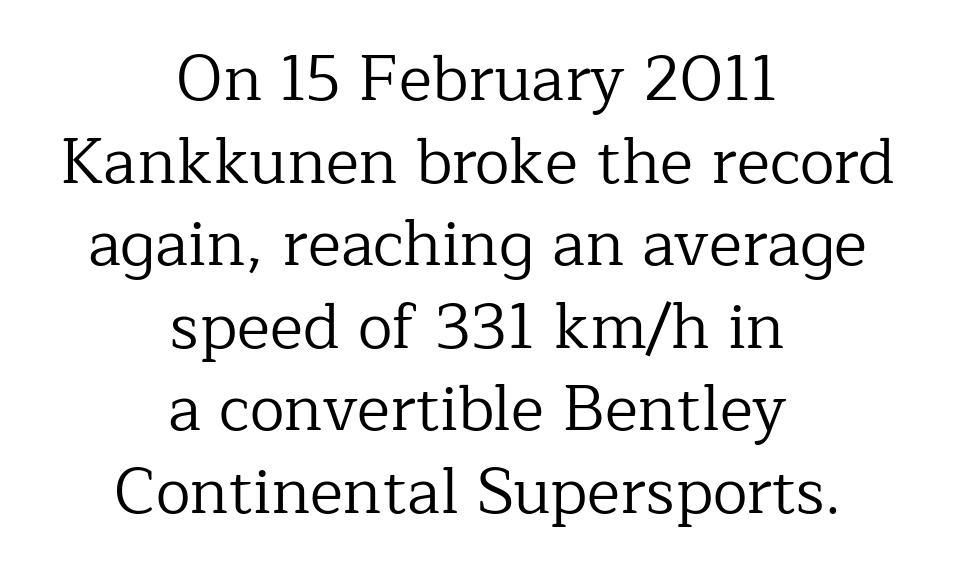
Q: Is the text bold? A: No.
Q: Is the text italic (slanted)? A: No, it is upright.
Q: Is the typeface a serif or a sans-serif typeface? A: Serif.
Q: Is the text underlined? A: No.
Q: How is the paragraph aligned? A: Centered.
Q: Is the spacing between letters normal or unusually wide? A: Normal.
Q: Is the spacing between lines tight, normal or loose? A: Normal.
Q: Width (condensed, normal, or wide)? A: Normal.
Q: Stroke contrast? A: Low.
Q: x-height? A: Medium.
Q: Monospaced? A: No.
